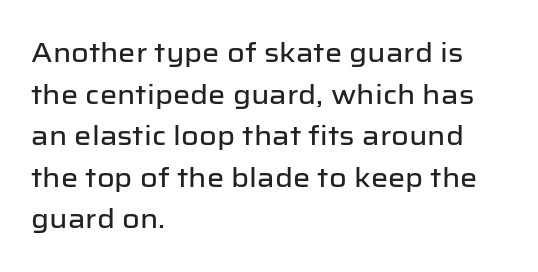
Q: Is the text italic (slanted)? A: No, it is upright.
Q: Is the text underlined? A: No.
Q: How is the paragraph aligned? A: Left-aligned.
Q: Is the spacing between letters normal or unusually wide? A: Normal.
Q: Is the spacing between lines tight, normal or loose? A: Normal.
